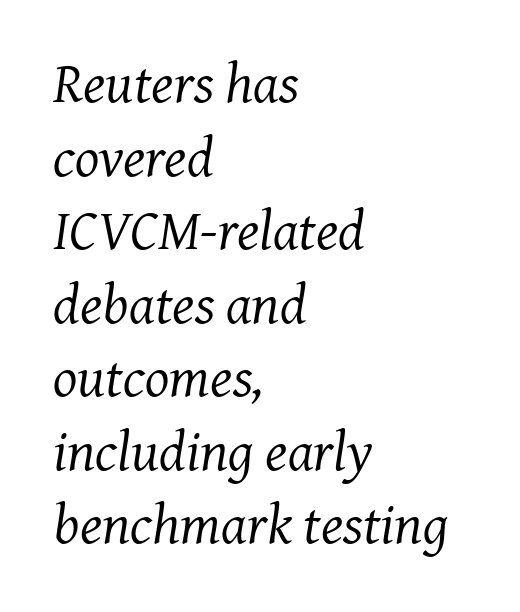
The image shows 57 px regular-weight serif type, italic (leaning right); set left-aligned, normal line spacing (1.29x), normal letter spacing, not underlined; medium stroke contrast and a medium x-height.
